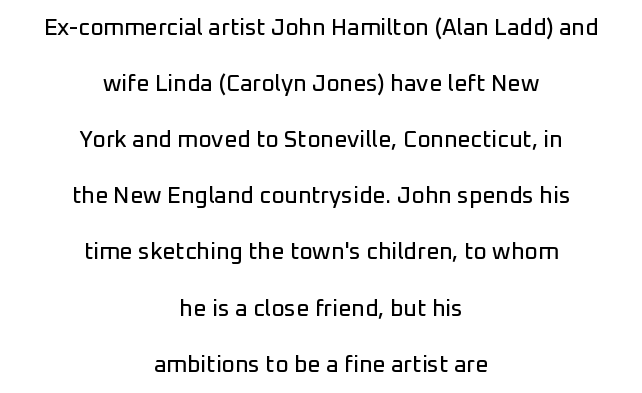
There is no visible air inserted between adjacent glyphs. Notice how the passage keeps no hard edge, just a central spine. Widely set lines give the paragraph a tall, airy silhouette. Honestly, there is no underline to notice here at all. Every character sits straight up, as roman type does.
